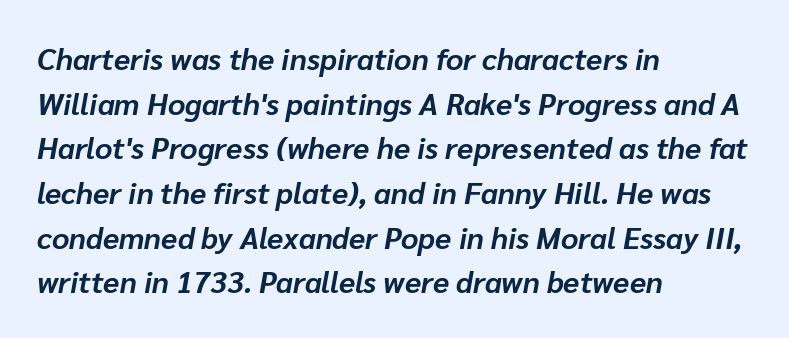
Q: Is the text bold? A: Yes.
Q: Is the text italic (slanted)? A: Yes, it leans right by about 10 degrees.
Q: Is the text underlined? A: No.
Q: How is the paragraph aligned? A: Left-aligned.
Q: Is the spacing between letters normal or unusually wide? A: Normal.
Q: Is the spacing between lines tight, normal or loose? A: Normal.
Q: Width (condensed, normal, or wide)? A: Normal.
Q: Stroke contrast? A: Low.
Q: x-height? A: Medium.
Q: Monospaced? A: No.
